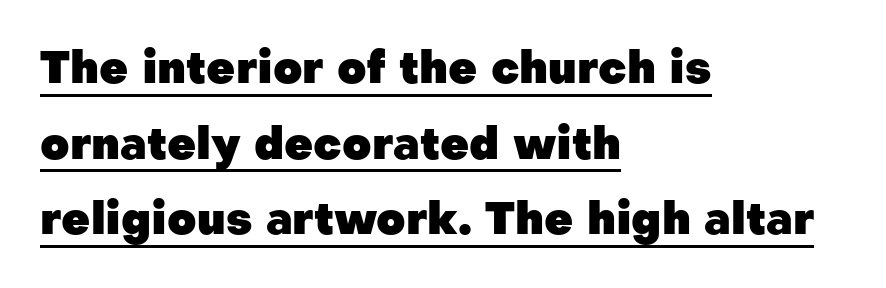
The image shows 45 px heavy sans-serif type, upright; set left-aligned, normal line spacing (1.68x), normal letter spacing, underlined; low stroke contrast and a medium x-height.
